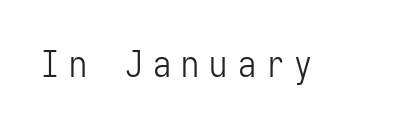
Q: Is the text bold? A: No.
Q: Is the text italic (slanted)? A: No, it is upright.
Q: Is the typeface a serif or a sans-serif typeface? A: Sans-serif.
Q: Is the text underlined? A: No.
Q: Is the spacing between letters normal or unusually wide? A: Unusually wide.
Q: Width (condensed, normal, or wide)? A: Condensed.
Q: Stroke contrast? A: Low.
Q: x-height? A: Medium.
Q: Monospaced? A: Yes.
